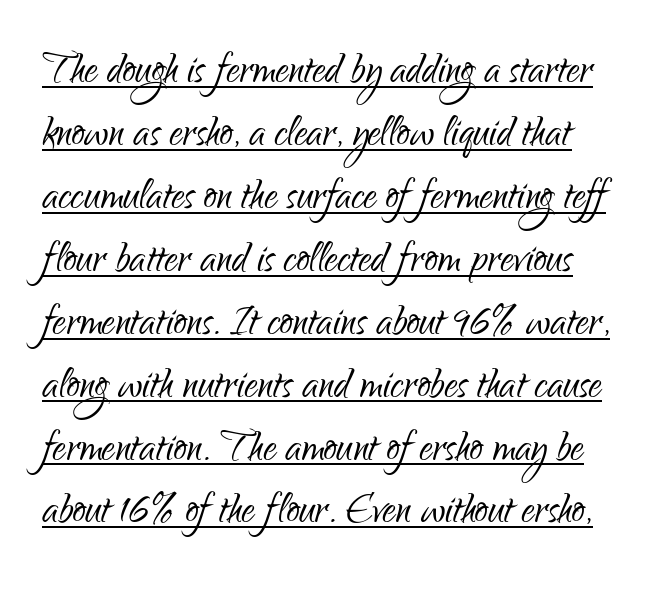
Q: Is the text bold? A: No.
Q: Is the text italic (slanted)? A: Yes.
Q: Is the typeface a serif or a sans-serif typeface? A: Sans-serif.
Q: Is the text underlined? A: Yes.
Q: Is the spacing between letters normal or unusually wide? A: Normal.
Q: Width (condensed, normal, or wide)? A: Condensed.
Q: Stroke contrast? A: Low.
Q: x-height? A: Small.
Q: Monospaced? A: No.
